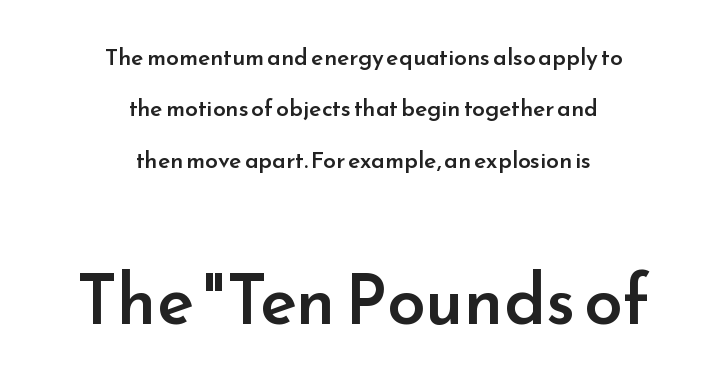
The image shows 69 px semibold sans-serif type, upright; set centered, loose line spacing (2.23x), normal letter spacing, not underlined; the second (bottom) block is 3.0x larger; low stroke contrast and a small x-height.
